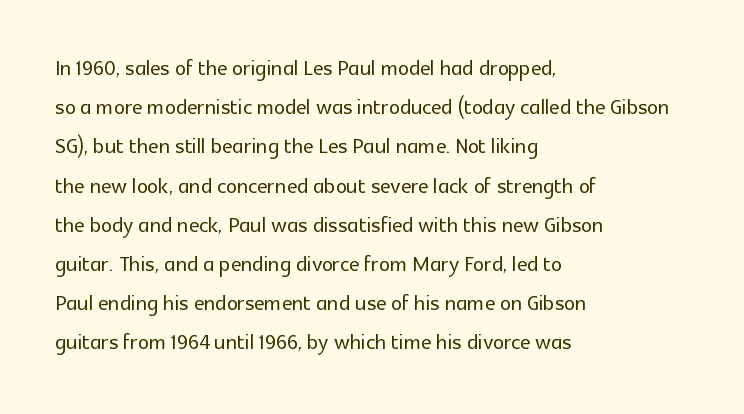
Q: Is the text italic (slanted)? A: No, it is upright.
Q: Is the typeface a serif or a sans-serif typeface? A: Sans-serif.
Q: Is the text underlined? A: No.
Q: How is the paragraph aligned? A: Left-aligned.
Q: Is the spacing between letters normal or unusually wide? A: Normal.
Q: Is the spacing between lines tight, normal or loose? A: Normal.
Q: Width (condensed, normal, or wide)? A: Normal.
Q: x-height? A: Medium.
Q: Monospaced? A: No.
